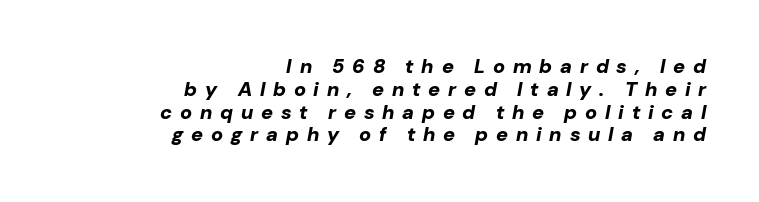
The glyphs are unaccompanied by any horizontal stroke below them. All the whitespace from short lines collects on the left. As a designer I'd log this as weight 700, bold. Does the leading feel generous? Not at all — it's pinched.
